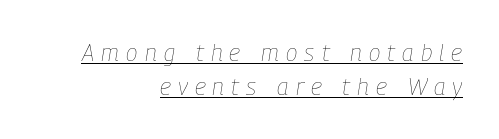
{"italic": "yes", "lean": "right", "slant_degrees": 9, "bold": "no", "underline": "yes", "align": "right", "line_spacing": "normal", "line_spacing_ratio": 1.43, "letter_spacing": "wide", "letter_spacing_em": 0.3, "glyph_px": 24}
